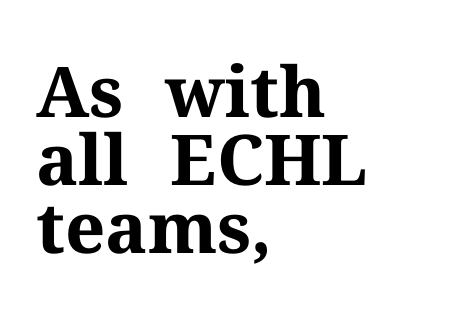
Q: Is the text bold? A: Yes.
Q: Is the text italic (slanted)? A: No, it is upright.
Q: Is the typeface a serif or a sans-serif typeface? A: Serif.
Q: Is the text underlined? A: No.
Q: How is the paragraph aligned? A: Left-aligned.
Q: Is the spacing between letters normal or unusually wide? A: Normal.
Q: Is the spacing between lines tight, normal or loose? A: Tight.
Q: Width (condensed, normal, or wide)? A: Normal.
Q: Stroke contrast? A: Medium.
Q: x-height? A: Medium.
Q: Monospaced? A: No.
